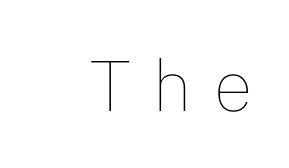
Underlining? Definitely not there. The rendering inserts visible extra space after every character. The letters look calm and open, with moderate or lighter stems. It's the straight-up-and-down kind of type.
